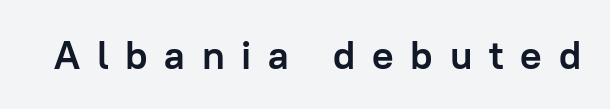
Q: Is the text bold? A: Yes.
Q: Is the text italic (slanted)? A: No, it is upright.
Q: Is the typeface a serif or a sans-serif typeface? A: Sans-serif.
Q: Is the text underlined? A: No.
Q: Is the spacing between letters normal or unusually wide? A: Unusually wide.
Q: Width (condensed, normal, or wide)? A: Normal.
Q: Stroke contrast? A: Low.
Q: x-height? A: Medium.
Q: Monospaced? A: No.
